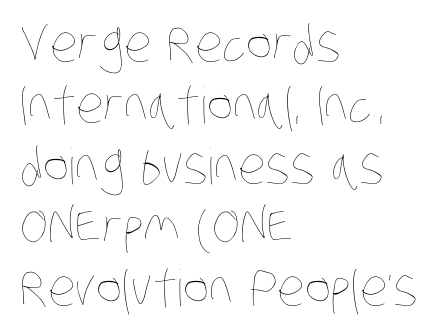
The image shows 50 px thin, condensed type; set left-aligned, line spacing 1.22x, normal letter spacing, not underlined; low stroke contrast and a large x-height.
